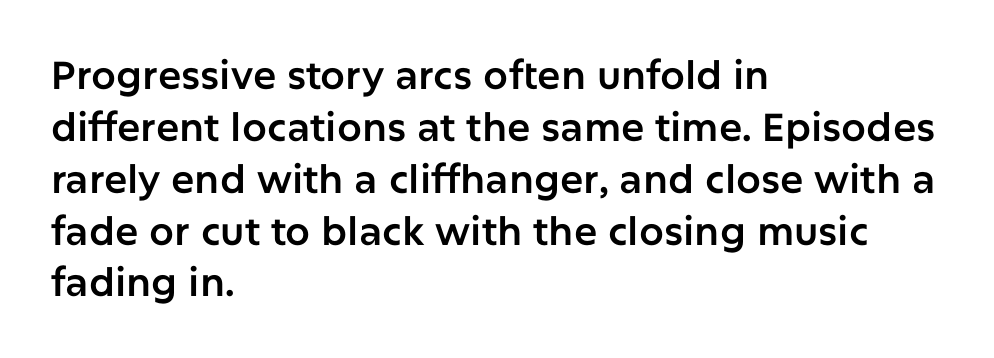
The image shows 39 px sans-serif type, upright; set left-aligned, normal line spacing (1.33x), normal letter spacing, not underlined; low stroke contrast and a medium x-height.
